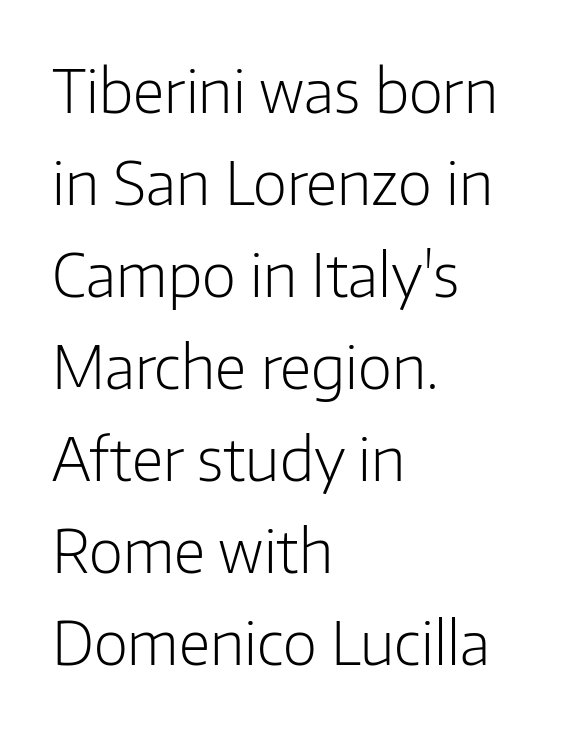
The image shows 59 px light sans-serif type, upright; set left-aligned, normal line spacing (1.56x), normal letter spacing, not underlined; low stroke contrast and a medium x-height.
